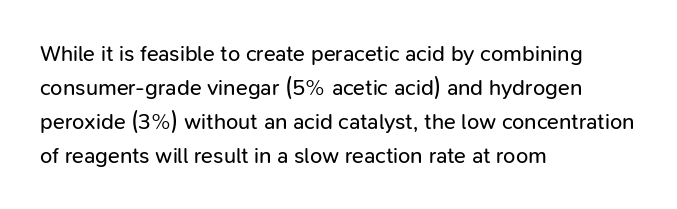
These lines stack with their left ends in a neat column. Any mark beneath the type? The region is blank. Short note: letters normally spaced. The type sits square on the baseline with zero lean.
